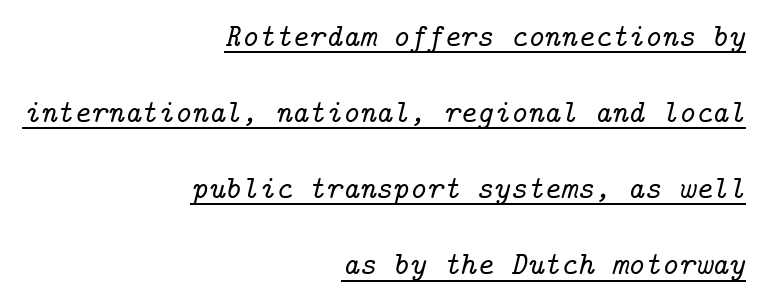
The image shows 32 px serif type, italic (leaning right); set right-aligned, loose line spacing (2.38x), normal letter spacing, underlined; low stroke contrast and a medium x-height.
